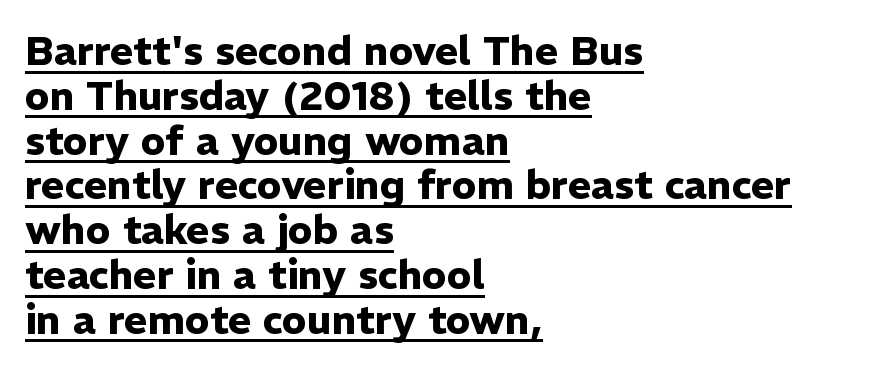
The image shows 40 px heavy sans-serif type, upright; set left-aligned, tight line spacing (1.12x), normal letter spacing, underlined; low stroke contrast and a medium x-height.
